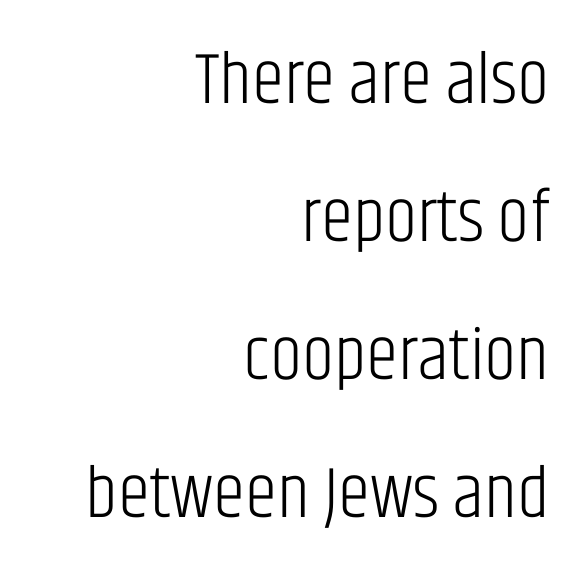
{"serif": "no", "italic": "no", "bold": "no", "weight": "light", "width": "condensed", "stroke_contrast": "low", "x_height": "large", "monospaced": "no", "underline": "no", "align": "right", "line_spacing_ratio": 1.89, "letter_spacing": "normal", "letter_spacing_em": 0.0, "glyph_px": 73}
